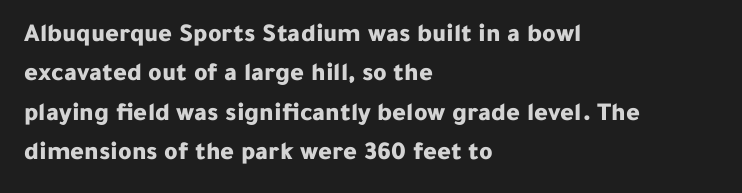
{"italic": "no", "bold": "yes", "underline": "no", "align": "left", "line_spacing": "normal", "line_spacing_ratio": 1.51, "letter_spacing": "normal", "letter_spacing_em": 0.0, "glyph_px": 26}
